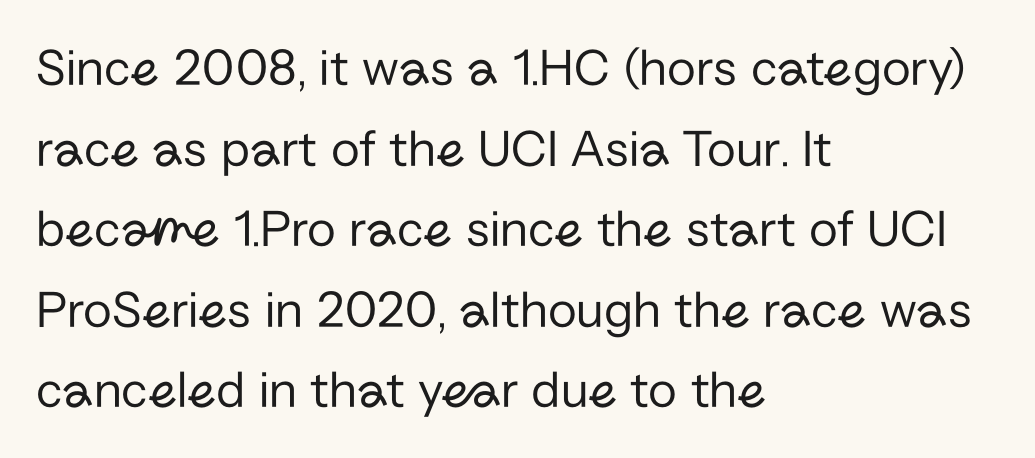
This rendering leaves character spacing at its baseline value. Look at the bottom of the vertical strokes: they stop flat, with no serifs. You can tell it's not italic because the verticals are truly vertical. This sample has the flowing, uneven cadence of proportional lettering. The rendering anchors every line to the left-hand side. What's the leading like? Ordinary, nothing unusual.
